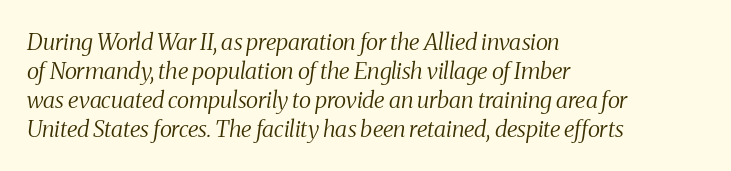
{"italic": "yes", "lean": "right", "slant_degrees": 8, "bold": "no", "underline": "no", "align": "left", "line_spacing": "normal", "line_spacing_ratio": 1.26, "letter_spacing": "normal", "letter_spacing_em": 0.0, "glyph_px": 23}
